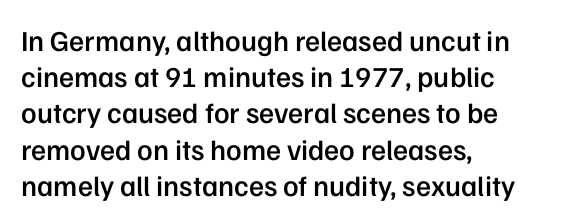
Q: Is the text bold? A: Semi-bold.
Q: Is the text italic (slanted)? A: No, it is upright.
Q: Is the typeface a serif or a sans-serif typeface? A: Sans-serif.
Q: Is the text underlined? A: No.
Q: How is the paragraph aligned? A: Left-aligned.
Q: Is the spacing between letters normal or unusually wide? A: Normal.
Q: Is the spacing between lines tight, normal or loose? A: Normal.
Q: Width (condensed, normal, or wide)? A: Normal.
Q: Stroke contrast? A: Low.
Q: x-height? A: Medium.
Q: Monospaced? A: No.
